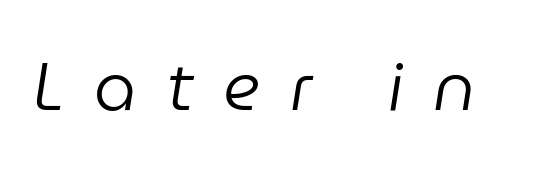
{"italic": "yes", "lean": "right", "slant_degrees": 9, "bold": "no", "weight": "regular", "width": "normal", "stroke_contrast": "low", "x_height": "medium", "monospaced": "no", "underline": "no", "letter_spacing": "wide", "letter_spacing_em": 0.44, "glyph_px": 67}
